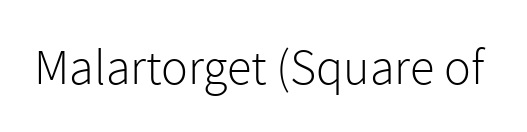
{"serif": "no", "italic": "no", "bold": "no", "weight": "light", "width": "normal", "x_height": "medium", "monospaced": "no", "underline": "no", "letter_spacing": "normal", "letter_spacing_em": 0.0, "glyph_px": 50}
